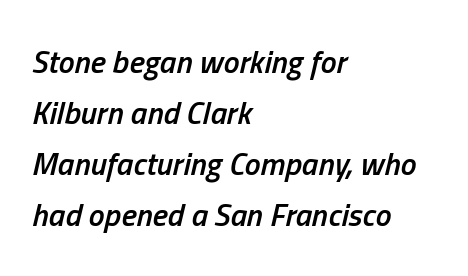
The image shows 32 px semibold, condensed type, italic (leaning right); set left-aligned, normal line spacing (1.59x), normal letter spacing, not underlined; low stroke contrast and a medium x-height.
